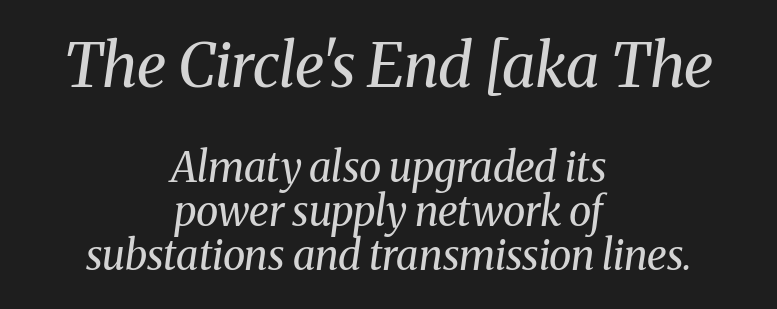
The image shows 61 px regular-weight serif type, italic (leaning right); set centered, tight line spacing (1.08x), normal letter spacing, not underlined; the first (top) block is 1.49x larger; medium stroke contrast and a medium x-height.
